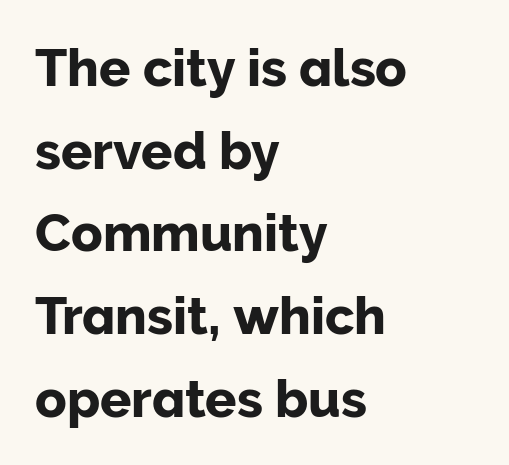
The image shows 52 px sans-serif type, upright; set left-aligned, normal line spacing (1.59x), normal letter spacing, not underlined; low stroke contrast and a medium x-height.
